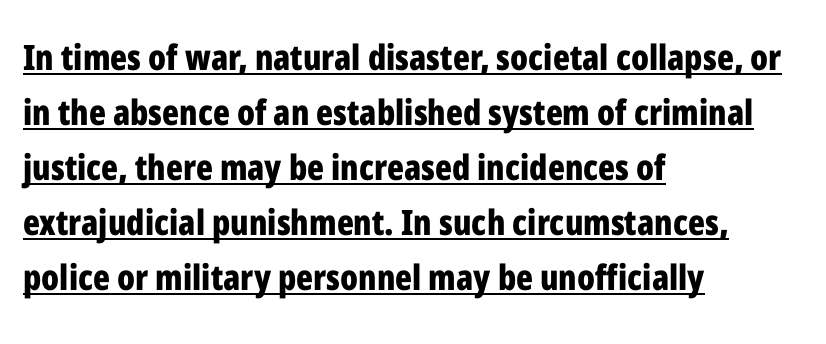
Reading down the block, your eye returns to a fixed left position each line. Heft: maximum for text — a bold. No feet cap the strokes, marking this as sans-serif type. Regarding leading, the lines here are spaced in the standard way. Compared with undecorated copy, this sample adds a rule below the words. The typography opts for an upright posture over an oblique one.
